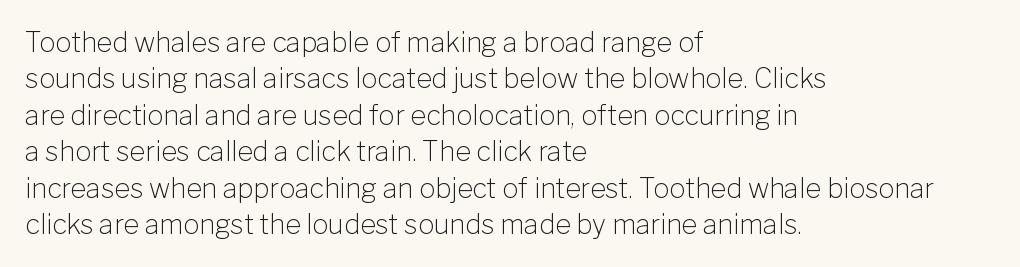
The image shows 27 px text type, upright; set left-aligned, normal line spacing (1.35x), normal letter spacing, not underlined.
